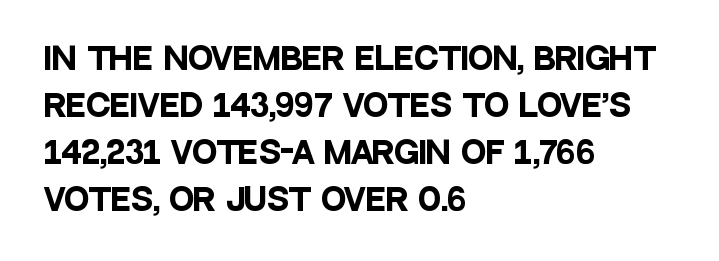
{"serif": "no", "italic": "no", "bold": "yes", "weight": "heavy", "width": "condensed", "stroke_contrast": "low", "x_height": "large", "monospaced": "no", "underline": "no", "align": "left", "line_spacing": "normal", "line_spacing_ratio": 1.57, "letter_spacing": "normal", "letter_spacing_em": 0.0, "glyph_px": 30}
